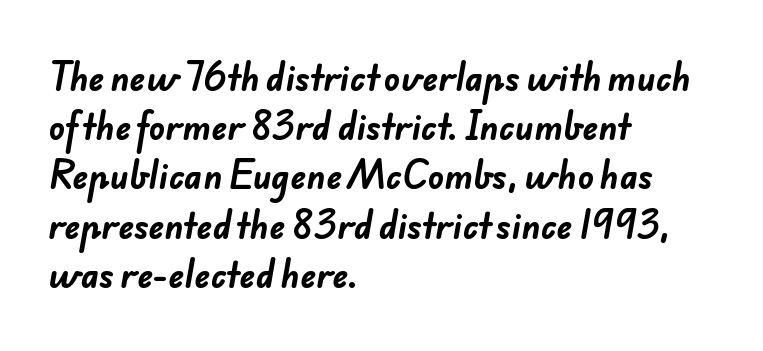
{"serif": "no", "bold": "yes", "weight": "bold", "width": "normal", "stroke_contrast": "low", "x_height": "small", "monospaced": "no", "underline": "no", "align": "left", "line_spacing": "normal", "line_spacing_ratio": 1.49, "letter_spacing": "normal", "letter_spacing_em": 0.0, "glyph_px": 33}
